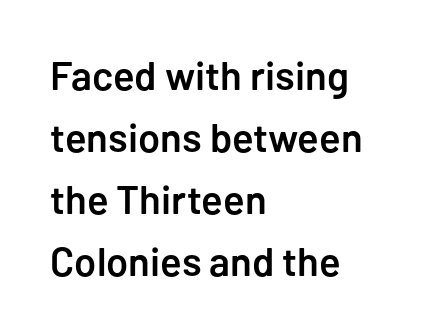
Q: Is the text bold? A: Semi-bold.
Q: Is the text italic (slanted)? A: No, it is upright.
Q: Is the typeface a serif or a sans-serif typeface? A: Sans-serif.
Q: Is the text underlined? A: No.
Q: How is the paragraph aligned? A: Left-aligned.
Q: Is the spacing between letters normal or unusually wide? A: Normal.
Q: Is the spacing between lines tight, normal or loose? A: Normal.
Q: Width (condensed, normal, or wide)? A: Normal.
Q: Stroke contrast? A: Low.
Q: x-height? A: Medium.
Q: Monospaced? A: No.
